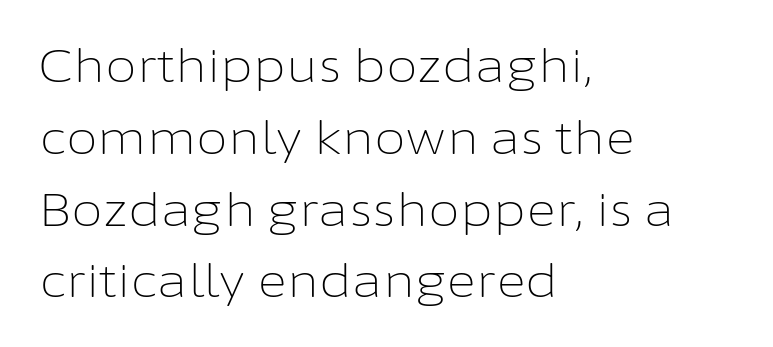
{"serif": "no", "italic": "no", "bold": "no", "weight": "light", "width": "normal", "stroke_contrast": "low", "x_height": "medium", "monospaced": "no", "underline": "no", "align": "left", "line_spacing": "normal", "line_spacing_ratio": 1.56, "letter_spacing": "normal", "letter_spacing_em": 0.0, "glyph_px": 46}
